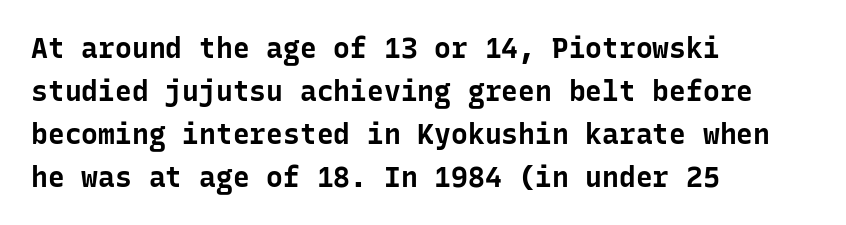
{"serif": "no", "italic": "no", "bold": "yes", "weight": "bold", "width": "normal", "stroke_contrast": "low", "x_height": "medium", "monospaced": "yes", "underline": "no", "align": "left", "line_spacing": "normal", "line_spacing_ratio": 1.53, "letter_spacing": "normal", "letter_spacing_em": 0.0, "glyph_px": 28}
